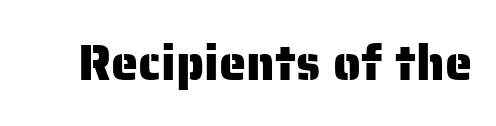
{"serif": "no", "italic": "no", "width": "normal", "stroke_contrast": "low", "x_height": "medium", "monospaced": "no", "underline": "no", "letter_spacing": "normal", "letter_spacing_em": 0.0, "glyph_px": 49}
